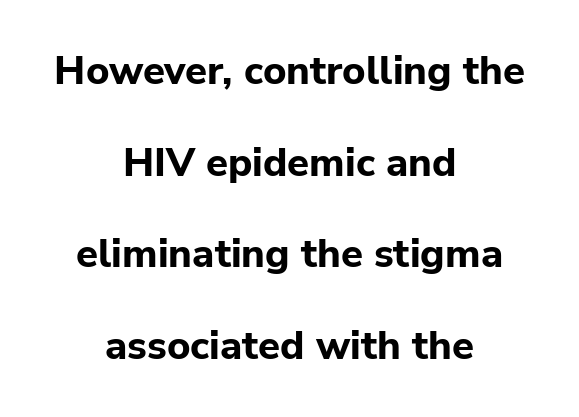
Leading is clearly above the norm, producing a sparse column. Every letter is thick-stroked: bold, no question. A student would call this center alignment; a typographer would say set centered. A typesetter would call this zero additional tracking.
